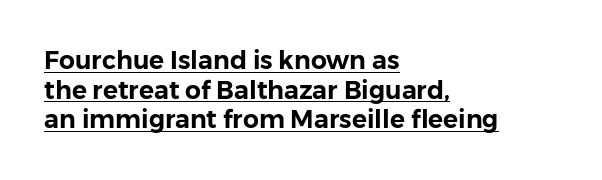
The image shows 25 px text type, upright; set left-aligned, line spacing 1.19x, normal letter spacing, underlined.
